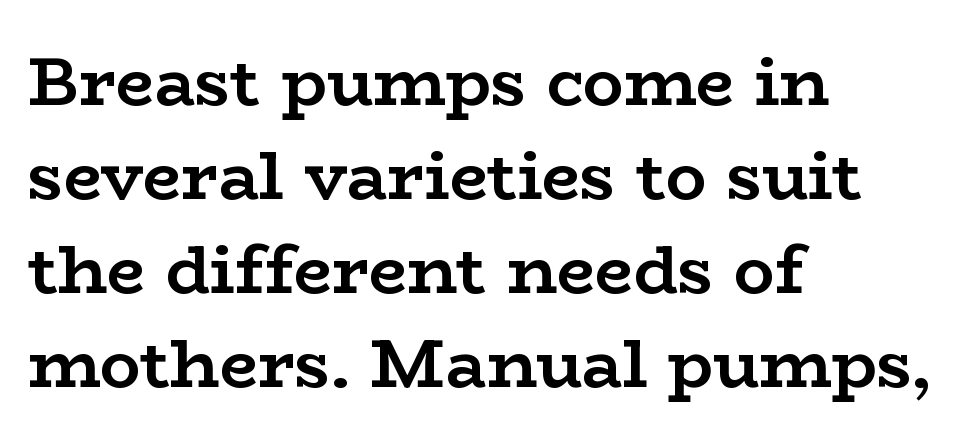
The glyphs are unaccompanied by any horizontal stroke below them. Vertical spacing — default. Students, note that the glyphs here touch the page at normal intervals. Typographically, this falls in the serif category. The face used here is proportionally spaced, like ordinary book or web type. Ascenders rise straight up at ninety degrees.
